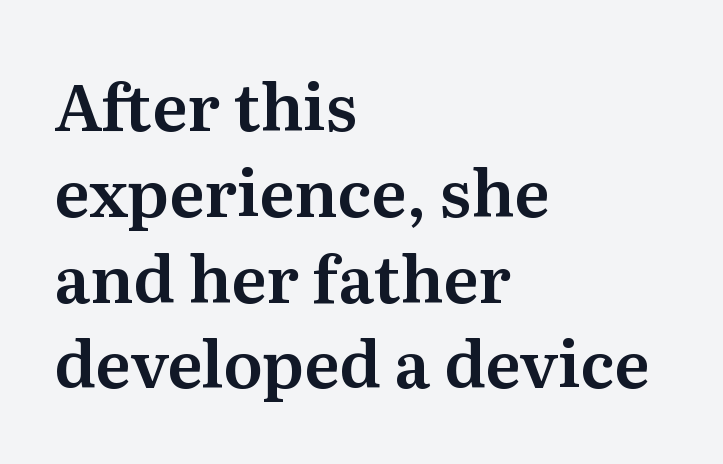
Q: Is the text italic (slanted)? A: No, it is upright.
Q: Is the typeface a serif or a sans-serif typeface? A: Serif.
Q: Is the text underlined? A: No.
Q: How is the paragraph aligned? A: Left-aligned.
Q: Is the spacing between letters normal or unusually wide? A: Normal.
Q: Is the spacing between lines tight, normal or loose? A: Normal.
Q: Width (condensed, normal, or wide)? A: Normal.
Q: Stroke contrast? A: Medium.
Q: x-height? A: Medium.
Q: Monospaced? A: No.
